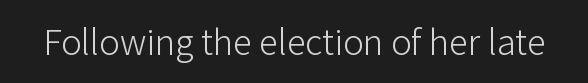
Q: Is the text bold? A: No.
Q: Is the text italic (slanted)? A: No, it is upright.
Q: Is the typeface a serif or a sans-serif typeface? A: Sans-serif.
Q: Is the text underlined? A: No.
Q: Is the spacing between letters normal or unusually wide? A: Normal.
Q: Width (condensed, normal, or wide)? A: Normal.
Q: Stroke contrast? A: Low.
Q: x-height? A: Medium.
Q: Monospaced? A: No.
